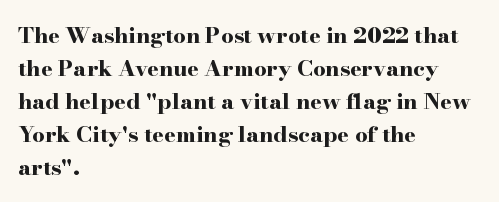
Q: Is the text bold? A: Yes.
Q: Is the text italic (slanted)? A: No, it is upright.
Q: Is the text underlined? A: No.
Q: How is the paragraph aligned? A: Left-aligned.
Q: Is the spacing between letters normal or unusually wide? A: Normal.
Q: Is the spacing between lines tight, normal or loose? A: Normal.
